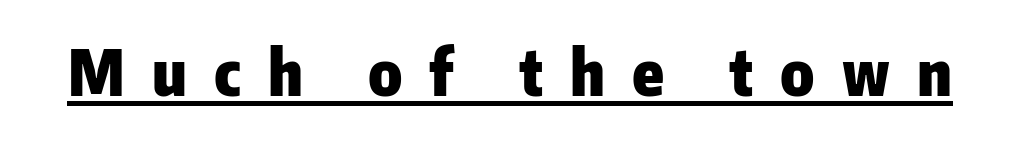
Between one letter and the next there's a generous, obvious gap. If you drew a line through each stem, it would be perfectly vertical. Strong, thick strokes mark this as bold type. Each line of the rendering has a horizontal stroke beneath the glyphs.
